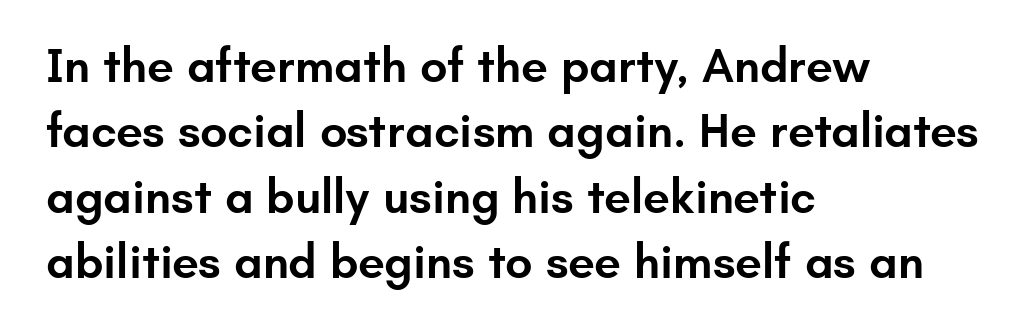
The image shows 48 px semibold sans-serif type, upright; set left-aligned, normal line spacing (1.36x), normal letter spacing, not underlined; low stroke contrast and a small x-height.
